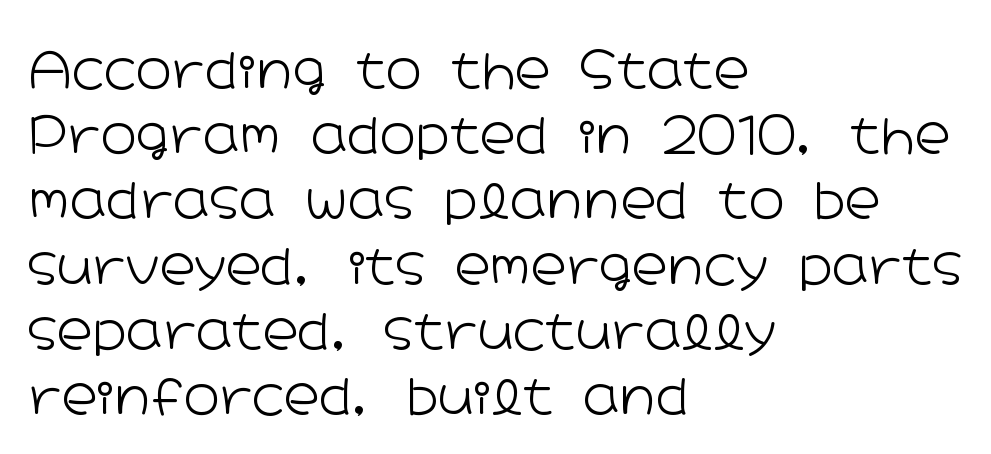
The image shows 49 px light, wide sans-serif type, upright; set left-aligned, normal line spacing (1.33x), normal letter spacing, not underlined; low stroke contrast and a medium x-height.
